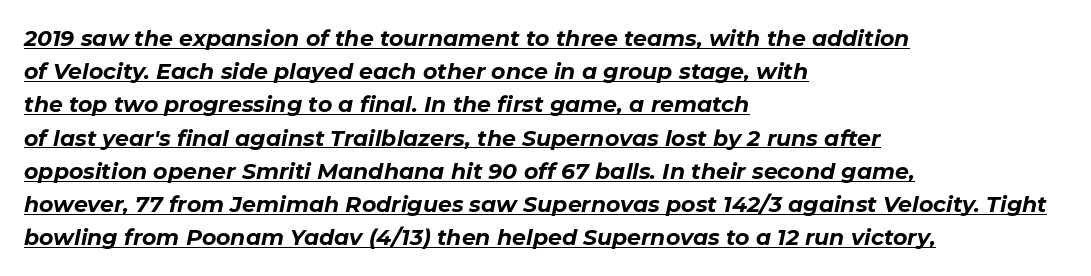
{"italic": "yes", "lean": "right", "slant_degrees": 11, "bold": "yes", "underline": "yes", "align": "left", "line_spacing": "normal", "line_spacing_ratio": 1.51, "letter_spacing": "normal", "letter_spacing_em": 0.0, "glyph_px": 22}
